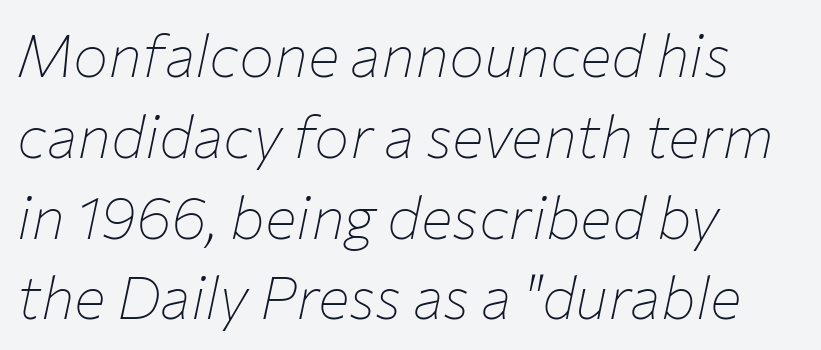
Q: Is the text bold? A: No.
Q: Is the text italic (slanted)? A: Yes, it leans right by about 12 degrees.
Q: Is the text underlined? A: No.
Q: How is the paragraph aligned? A: Left-aligned.
Q: Is the spacing between letters normal or unusually wide? A: Normal.
Q: Is the spacing between lines tight, normal or loose? A: Normal.
Q: Width (condensed, normal, or wide)? A: Normal.
Q: Stroke contrast? A: Low.
Q: x-height? A: Medium.
Q: Monospaced? A: No.
